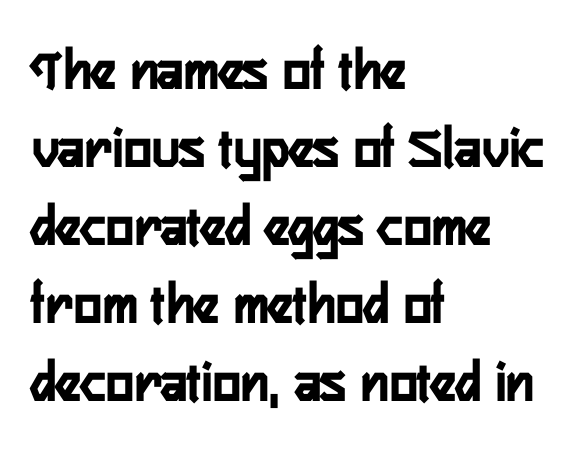
Q: Is the text italic (slanted)? A: No, it is upright.
Q: Is the typeface a serif or a sans-serif typeface? A: Sans-serif.
Q: Is the text underlined? A: No.
Q: How is the paragraph aligned? A: Left-aligned.
Q: Is the spacing between letters normal or unusually wide? A: Normal.
Q: Is the spacing between lines tight, normal or loose? A: Normal.
Q: Width (condensed, normal, or wide)? A: Condensed.
Q: Stroke contrast? A: Low.
Q: x-height? A: Medium.
Q: Monospaced? A: No.
